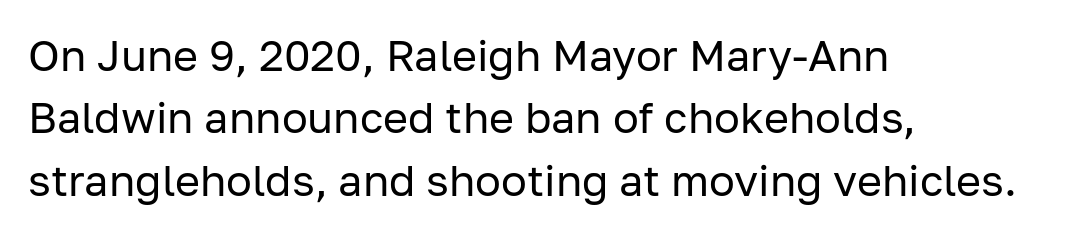
Q: Is the text bold? A: No.
Q: Is the text italic (slanted)? A: No, it is upright.
Q: Is the typeface a serif or a sans-serif typeface? A: Sans-serif.
Q: Is the text underlined? A: No.
Q: How is the paragraph aligned? A: Left-aligned.
Q: Is the spacing between letters normal or unusually wide? A: Normal.
Q: Is the spacing between lines tight, normal or loose? A: Normal.
Q: Width (condensed, normal, or wide)? A: Normal.
Q: Stroke contrast? A: Low.
Q: x-height? A: Medium.
Q: Monospaced? A: No.
